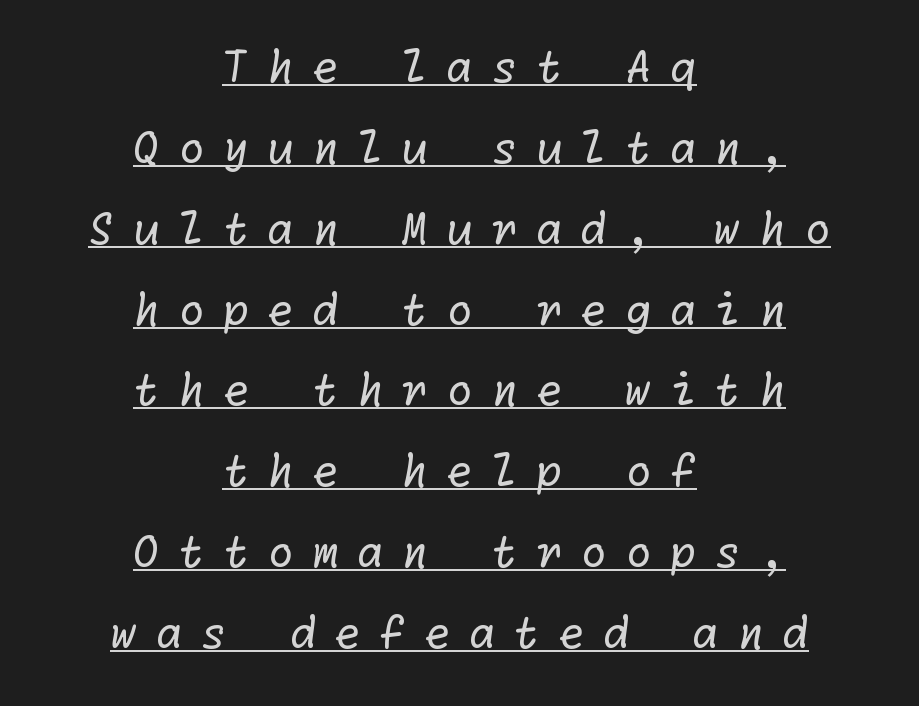
{"serif": "no", "bold": "no", "weight": "regular", "width": "normal", "stroke_contrast": "low", "x_height": "medium", "underline": "yes", "align": "center", "line_spacing_ratio": 1.88, "letter_spacing": "wide", "letter_spacing_em": 0.42, "glyph_px": 43}
